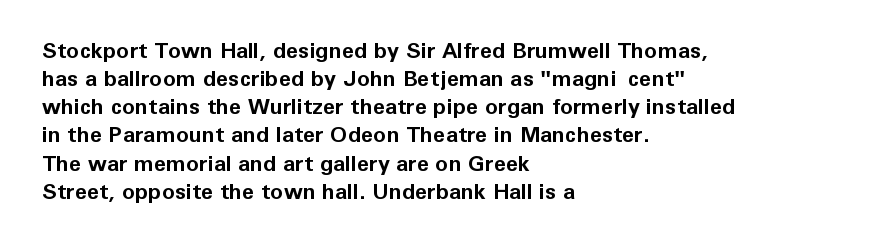
The image shows 22 px bold type, upright; set left-aligned, normal line spacing (1.28x), normal letter spacing, not underlined.
